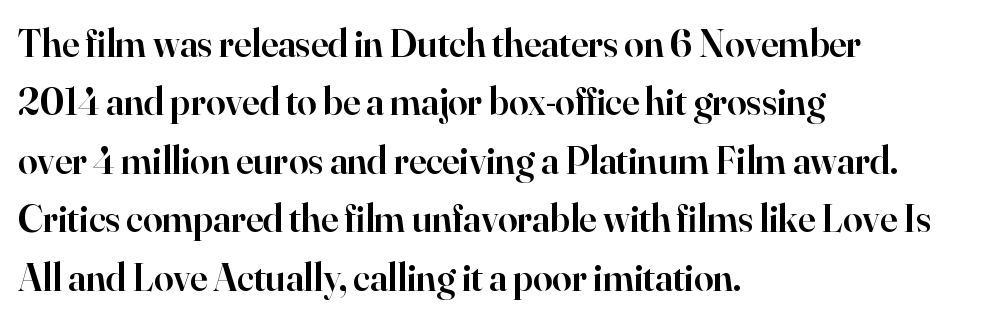
A semibold gives these letters moderate extra thickness, short of bold. Check under the words: just untouched page. The paragraph shown leans on its left margin. Spacing verdict: proportional, widths tailored to each character.
